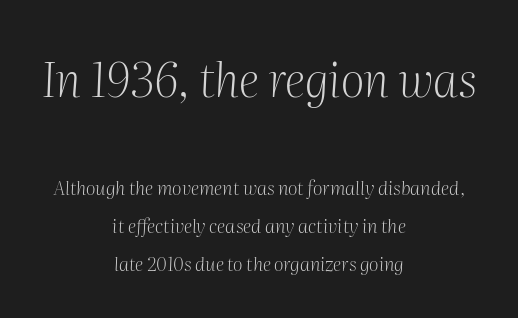
{"serif": "yes", "italic": "yes", "lean": "right", "slant_degrees": 2, "bold": "no", "weight": "light", "width": "normal", "stroke_contrast": "medium", "x_height": "medium", "monospaced": "no", "underline": "no", "align": "center", "line_spacing": "loose", "line_spacing_ratio": 1.99, "letter_spacing": "normal", "letter_spacing_em": 0.0, "larger_block": "first", "size_ratio": 2.47, "glyph_px": 47}
